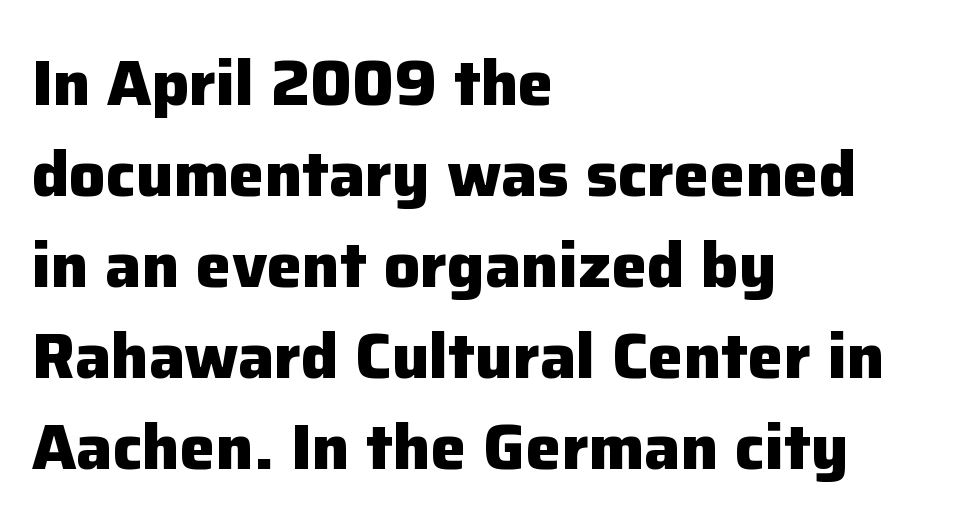
Q: Is the text bold? A: Yes.
Q: Is the text italic (slanted)? A: No, it is upright.
Q: Is the typeface a serif or a sans-serif typeface? A: Sans-serif.
Q: Is the text underlined? A: No.
Q: How is the paragraph aligned? A: Left-aligned.
Q: Is the spacing between letters normal or unusually wide? A: Normal.
Q: Is the spacing between lines tight, normal or loose? A: Normal.
Q: Width (condensed, normal, or wide)? A: Normal.
Q: Stroke contrast? A: Low.
Q: x-height? A: Medium.
Q: Monospaced? A: No.
